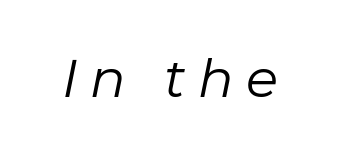
Q: Is the text bold? A: No.
Q: Is the text italic (slanted)? A: Yes, it leans right by about 11 degrees.
Q: Is the text underlined? A: No.
Q: Is the spacing between letters normal or unusually wide? A: Unusually wide.
Q: Width (condensed, normal, or wide)? A: Normal.
Q: Stroke contrast? A: Low.
Q: x-height? A: Medium.
Q: Monospaced? A: No.
